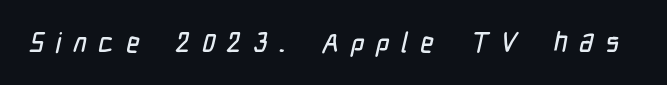
The tracking jumps out immediately: characters are airy and widely separated. Note: no serifs on the glyphs. The passage shown is typed in a proportional face where columns would drift. The gap between lines stays unmarked.
